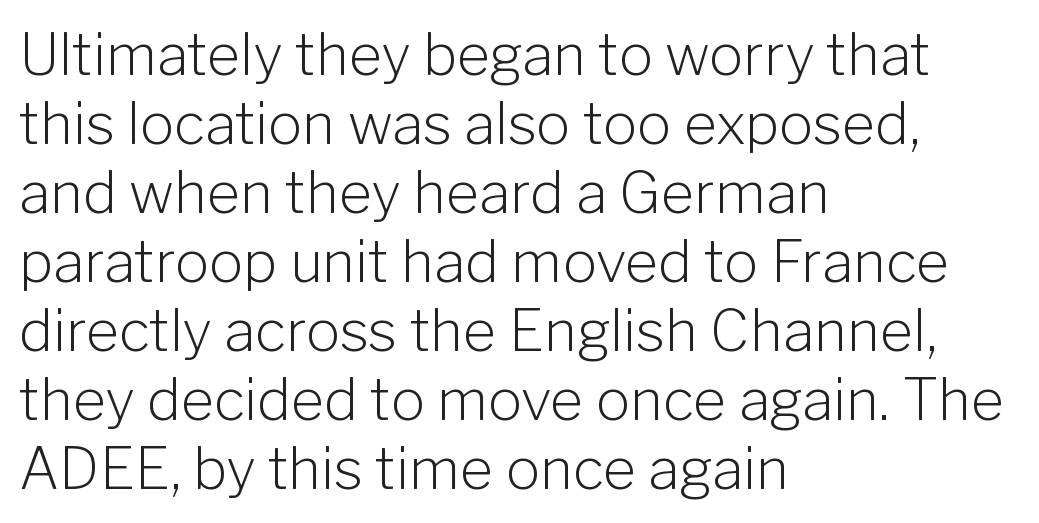
{"serif": "no", "italic": "no", "bold": "no", "weight": "light", "width": "normal", "stroke_contrast": "low", "x_height": "medium", "monospaced": "no", "underline": "no", "align": "left", "line_spacing_ratio": 1.21, "letter_spacing": "normal", "letter_spacing_em": 0.0, "glyph_px": 57}
